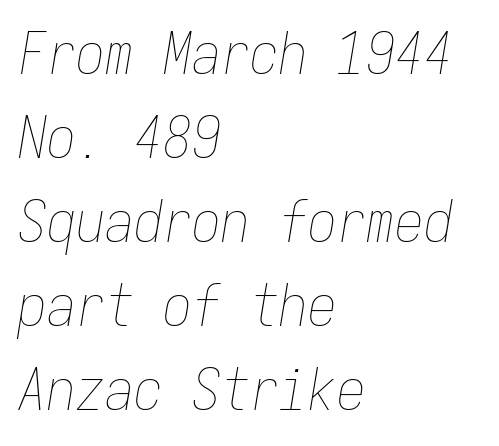
Q: Is the text bold? A: No.
Q: Is the text italic (slanted)? A: Yes, it leans right by about 9 degrees.
Q: Is the text underlined? A: No.
Q: How is the paragraph aligned? A: Left-aligned.
Q: Is the spacing between letters normal or unusually wide? A: Normal.
Q: Is the spacing between lines tight, normal or loose? A: Normal.
Q: Width (condensed, normal, or wide)? A: Condensed.
Q: Stroke contrast? A: Low.
Q: x-height? A: Medium.
Q: Monospaced? A: Yes.
